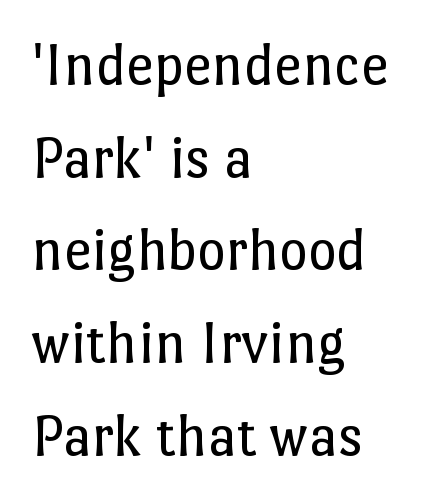
The image shows 61 px regular-weight type, upright; set left-aligned, normal line spacing (1.52x), normal letter spacing, not underlined; low stroke contrast and a medium x-height.
